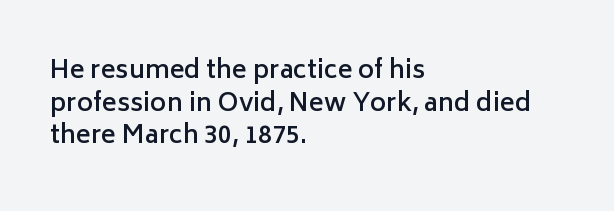
{"italic": "no", "bold": "semi", "underline": "no", "align": "left", "line_spacing": "normal", "line_spacing_ratio": 1.31, "letter_spacing": "normal", "letter_spacing_em": 0.0, "glyph_px": 25}
